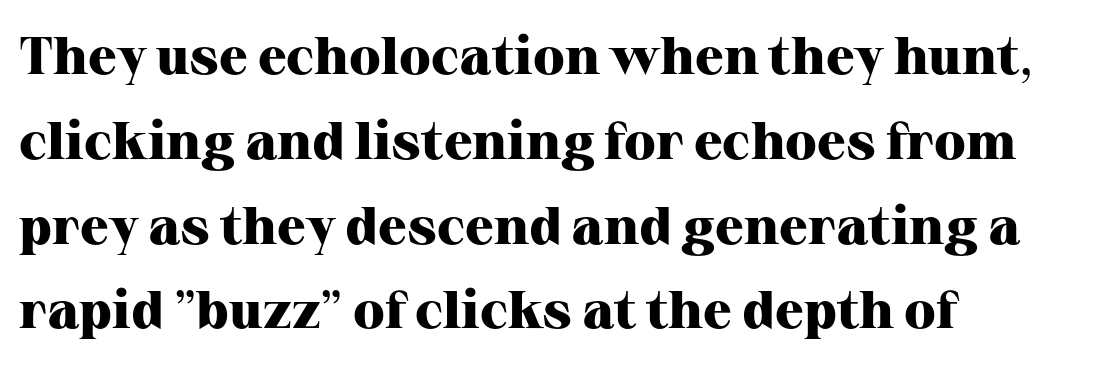
Q: Is the text bold? A: Yes.
Q: Is the text italic (slanted)? A: No, it is upright.
Q: Is the typeface a serif or a sans-serif typeface? A: Serif.
Q: Is the text underlined? A: No.
Q: How is the paragraph aligned? A: Left-aligned.
Q: Is the spacing between letters normal or unusually wide? A: Normal.
Q: Is the spacing between lines tight, normal or loose? A: Normal.
Q: Width (condensed, normal, or wide)? A: Normal.
Q: Stroke contrast? A: High.
Q: x-height? A: Medium.
Q: Monospaced? A: No.
